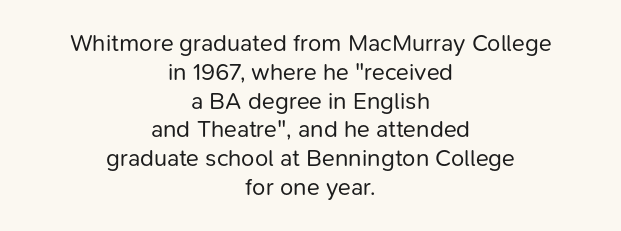
What stands out about the letter spacing? Nothing — it is the standard amount. Every row of glyphs is offset so its center matches the block's center. Posture: upright roman. Unbolded letterforms with no extra heft. The space directly below the letters is spotless.
